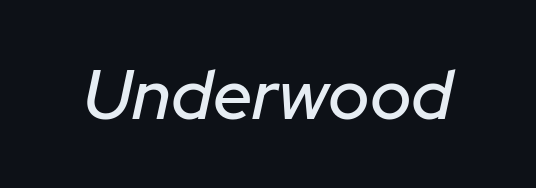
Q: Is the text italic (slanted)? A: Yes, it leans right by about 12 degrees.
Q: Is the text underlined? A: No.
Q: Is the spacing between letters normal or unusually wide? A: Normal.
Q: Width (condensed, normal, or wide)? A: Normal.
Q: Stroke contrast? A: Low.
Q: x-height? A: Medium.
Q: Monospaced? A: No.
